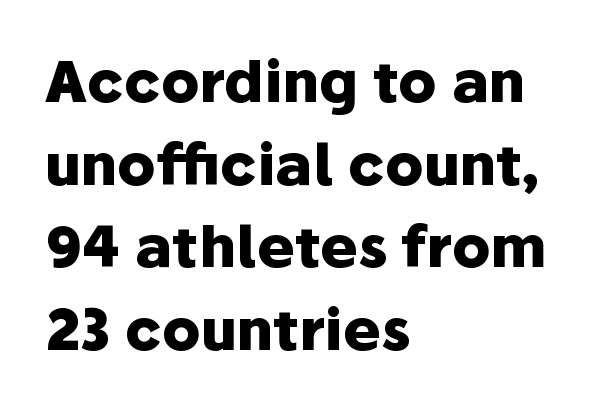
The image shows 57 px heavy sans-serif type, upright; set left-aligned, normal line spacing (1.45x), normal letter spacing, not underlined; low stroke contrast and a medium x-height.
